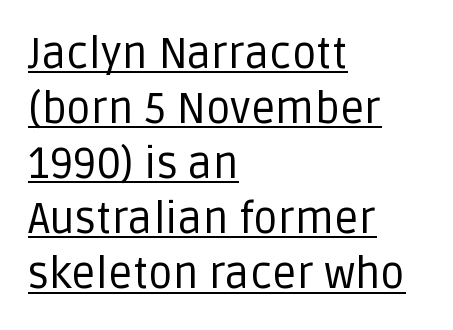
{"serif": "no", "italic": "no", "bold": "no", "weight": "regular", "width": "normal", "stroke_contrast": "low", "x_height": "large", "monospaced": "no", "underline": "yes", "align": "left", "line_spacing": "normal", "line_spacing_ratio": 1.28, "letter_spacing": "normal", "letter_spacing_em": 0.0, "glyph_px": 43}
